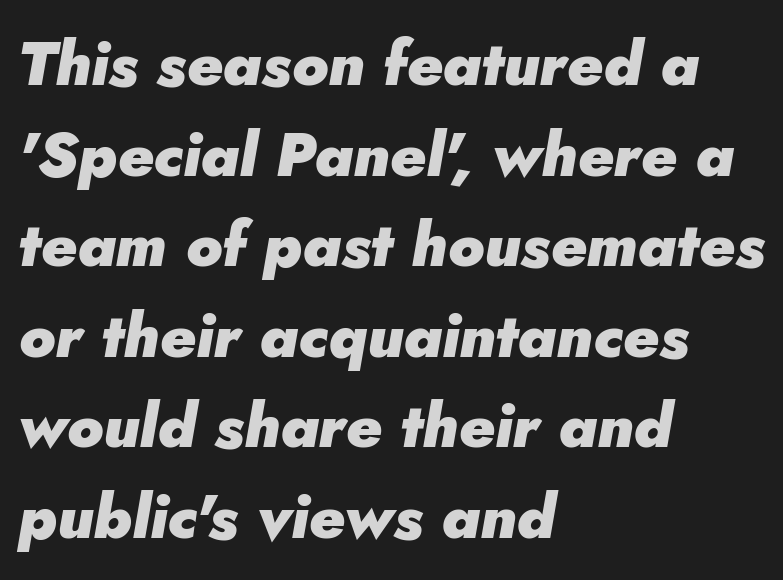
The image shows 62 px heavy type, italic (leaning right); set left-aligned, normal line spacing (1.46x), normal letter spacing, not underlined; low stroke contrast and a small x-height.
